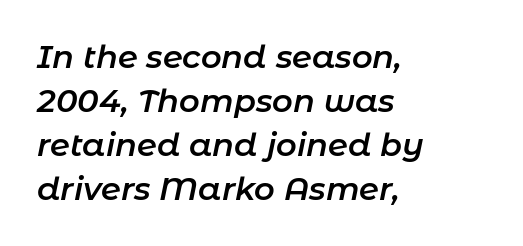
There is no visible air inserted between adjacent glyphs. Horizontally, the lines are justified to the leading edge only. The glyphs are unaccompanied by any horizontal stroke below them. The strokes are fattened partway — semibold, not bold.
